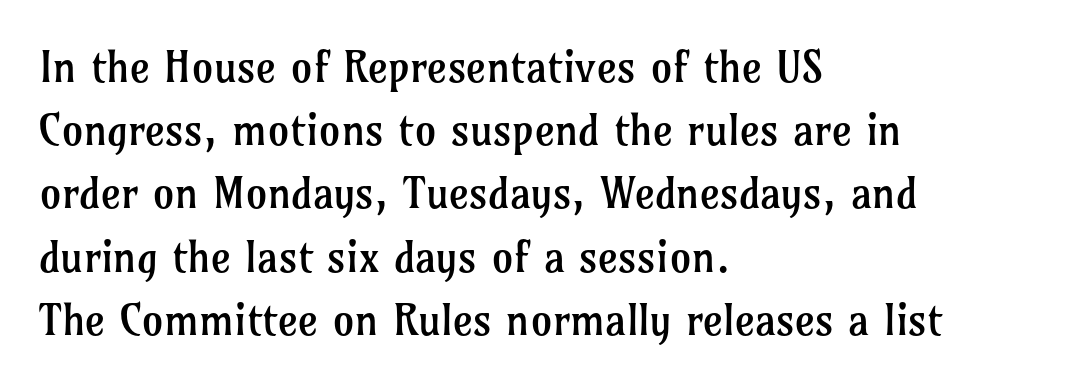
The image shows 43 px regular-weight serif type, upright; set left-aligned, normal line spacing (1.47x), normal letter spacing, not underlined; low stroke contrast and a medium x-height.
